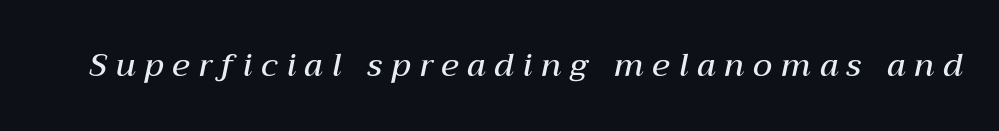
Quick note: underline off. Yep, that's italic — everything's leaning. Do the characters align in a grid? No, the font is proportional. Each glyph is drawn with semibold strokes, heavier than normal yet not fully bold.
